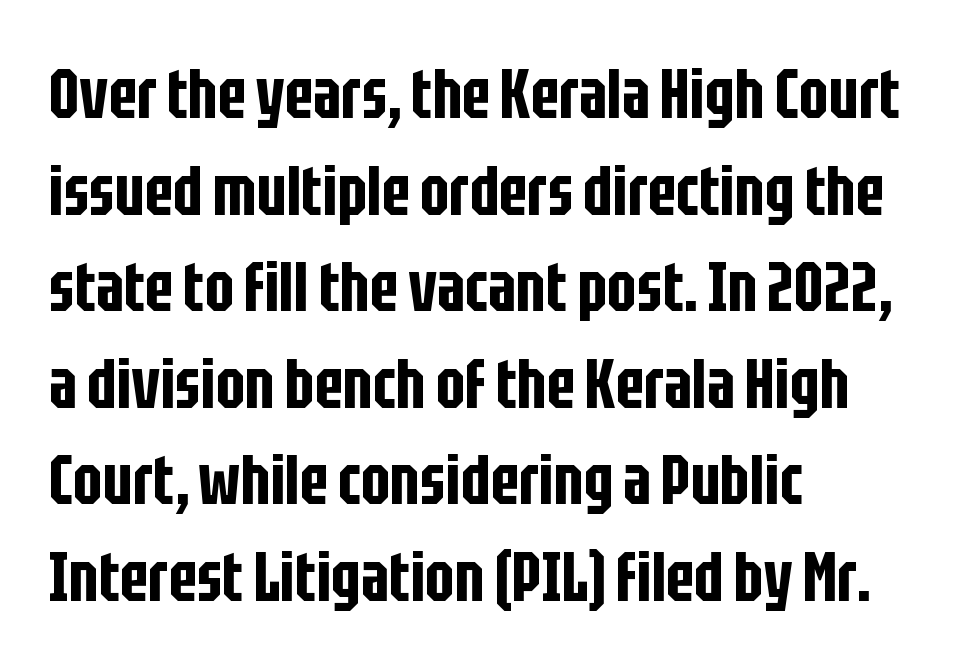
The image shows 69 px condensed sans-serif type, upright; set left-aligned, normal line spacing (1.4x), normal letter spacing, not underlined; low stroke contrast and a large x-height.
